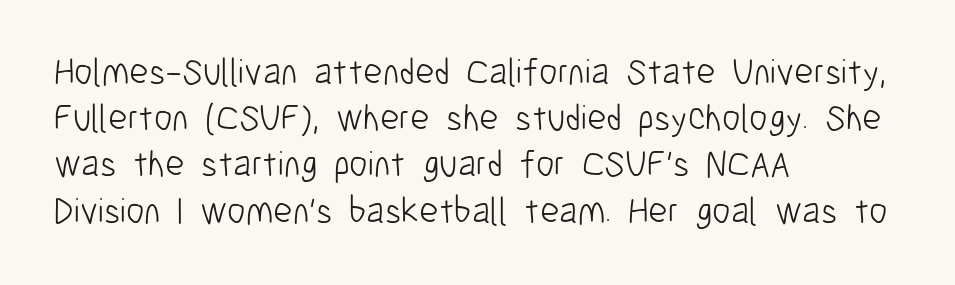
The image shows 37 px light, condensed sans-serif type, upright; set left-aligned, normal line spacing (1.25x), normal letter spacing, not underlined; low stroke contrast and a medium x-height.
